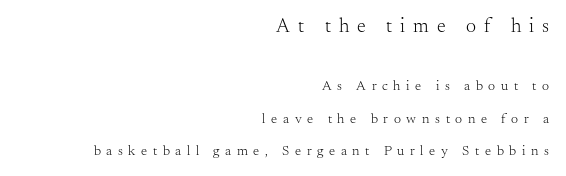
Typeset ragged left — the right edge is the straight one. The cut favours lightness, reaching ordinary text weight at its darkest. Here the glyphs are tracked loosely, breaking word shapes into spaced letters. Letters rest on an invisible, unmarked baseline. Visually, the top section dominates because its glyphs are scaled up.
